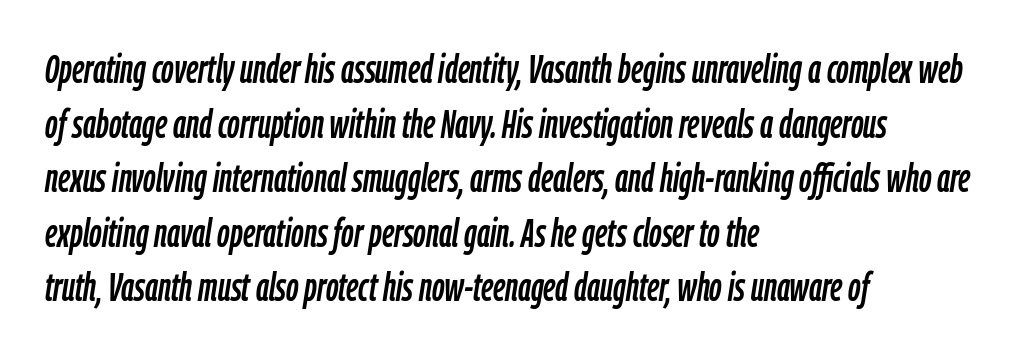
Q: Is the text italic (slanted)? A: Yes, it leans right by about 9 degrees.
Q: Is the text underlined? A: No.
Q: How is the paragraph aligned? A: Left-aligned.
Q: Is the spacing between letters normal or unusually wide? A: Normal.
Q: Is the spacing between lines tight, normal or loose? A: Normal.
Q: Width (condensed, normal, or wide)? A: Condensed.
Q: Stroke contrast? A: Low.
Q: x-height? A: Medium.
Q: Monospaced? A: No.
